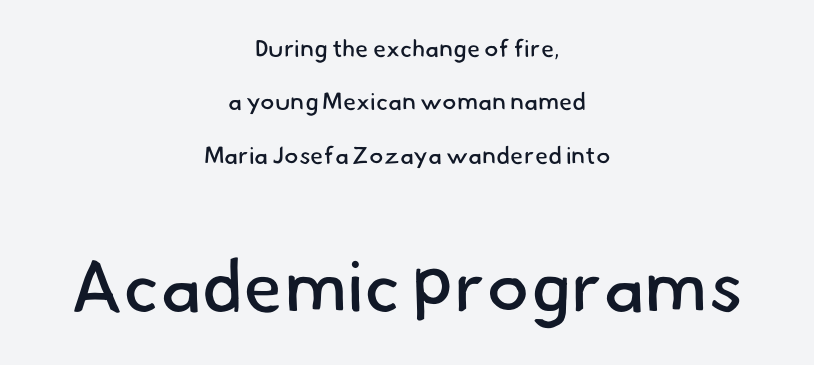
Think of a printed novel: that variable character pitch is what you see here. Nothing unusual about the tracking: characters are spaced as the font intends. The lines are quadded center. Beneath every word, the page is bare.
